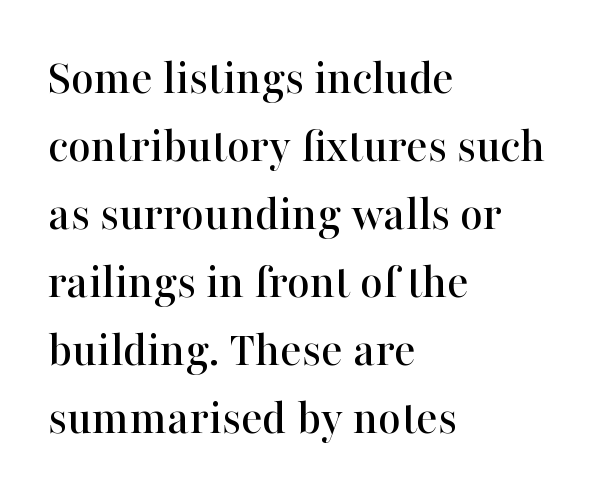
Old-style or modern, the face here clearly has serifs. Only glyphs here, with clear space below each row. The typesetter chose a ragged-right arrangement here. A typesetter would call this zero additional tracking.
